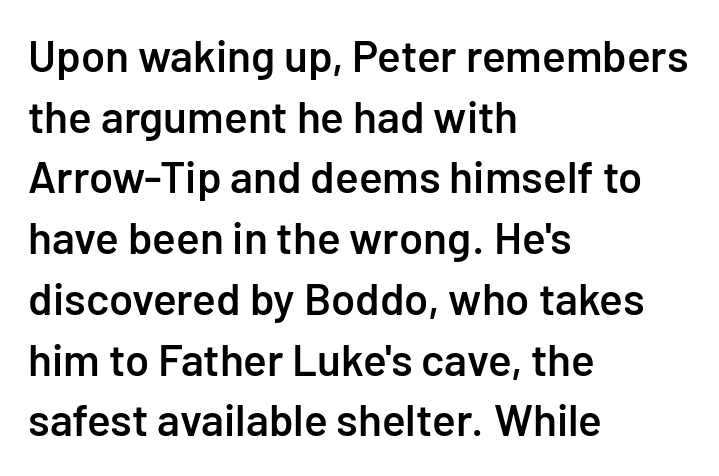
{"serif": "no", "italic": "no", "bold": "semi", "weight": "semibold", "width": "normal", "stroke_contrast": "low", "x_height": "medium", "monospaced": "no", "underline": "no", "align": "left", "line_spacing": "normal", "line_spacing_ratio": 1.38, "letter_spacing": "normal", "letter_spacing_em": 0.0, "glyph_px": 44}
